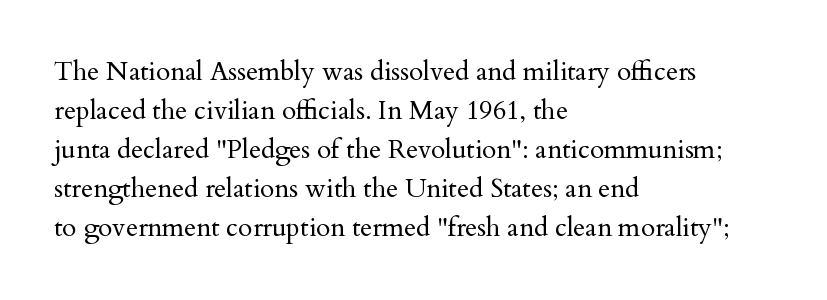
Each new line begins a customary step beneath the previous one. Students, note that the glyphs here touch the page at normal intervals. Letters rest on an invisible, unmarked baseline. Posture: upright roman.
